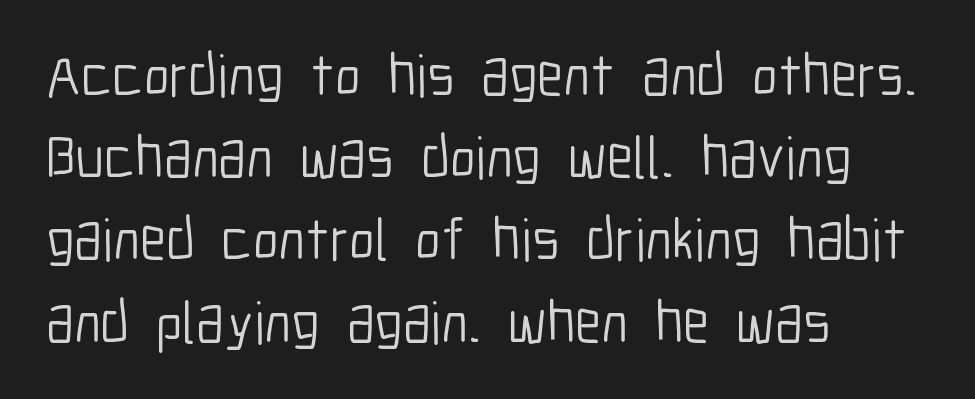
{"serif": "no", "italic": "no", "bold": "no", "weight": "light", "width": "condensed", "stroke_contrast": "low", "x_height": "medium", "monospaced": "no", "underline": "no", "align": "left", "line_spacing": "normal", "line_spacing_ratio": 1.37, "letter_spacing": "normal", "letter_spacing_em": 0.0, "glyph_px": 60}
